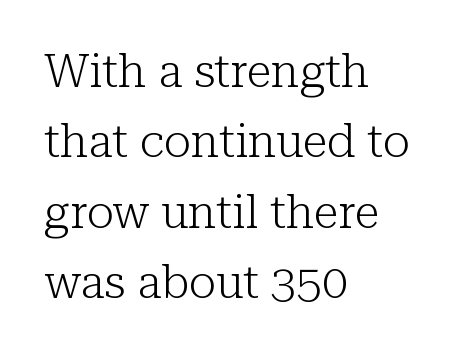
Q: Is the text bold? A: No.
Q: Is the text italic (slanted)? A: No, it is upright.
Q: Is the typeface a serif or a sans-serif typeface? A: Serif.
Q: Is the text underlined? A: No.
Q: How is the paragraph aligned? A: Left-aligned.
Q: Is the spacing between letters normal or unusually wide? A: Normal.
Q: Is the spacing between lines tight, normal or loose? A: Normal.
Q: Width (condensed, normal, or wide)? A: Normal.
Q: Stroke contrast? A: Low.
Q: x-height? A: Medium.
Q: Monospaced? A: No.
